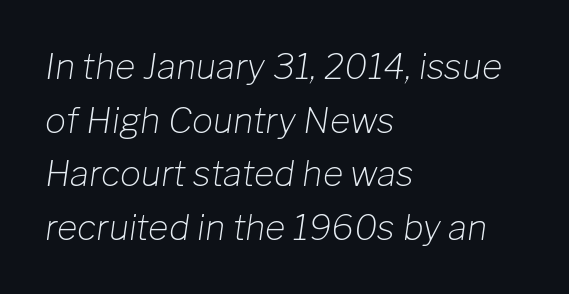
The image shows 35 px light type, italic (leaning right); set left-aligned, normal line spacing (1.53x), normal letter spacing, not underlined; low stroke contrast and a medium x-height.
